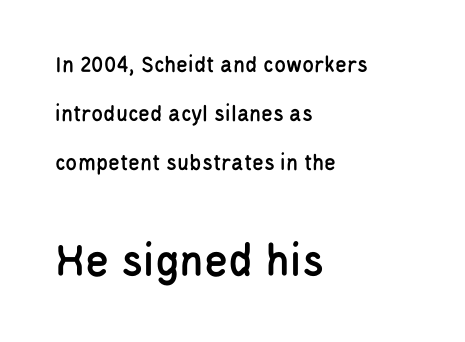
{"serif": "no", "italic": "no", "width": "condensed", "stroke_contrast": "low", "x_height": "large", "monospaced": "no", "underline": "no", "align": "left", "line_spacing": "loose", "line_spacing_ratio": 2.04, "letter_spacing": "normal", "letter_spacing_em": 0.0, "larger_block": "second", "size_ratio": 2.04, "glyph_px": 49}
